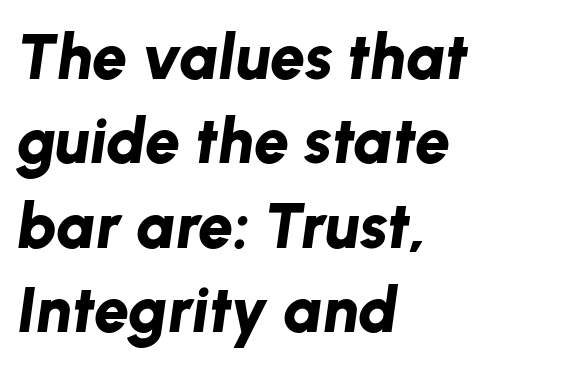
Thick stems and heavy bowls — unmistakably bold. Posture: slanted. You could not count columns in this text — the font is proportionally spaced. The gap between lines stays unmarked. Baseline-to-baseline distance is the conventional proportion of letter height. The rag falls on the right side of this text block.
